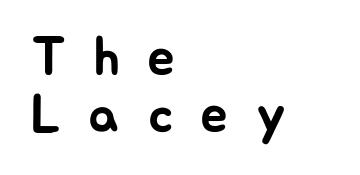
The text was rendered using a sans face with plain stroke endings. Is there any slant? The stems are plumb. The lines are packed closely together with very little leading. Think of a printed novel: that variable character pitch is what you see here.
